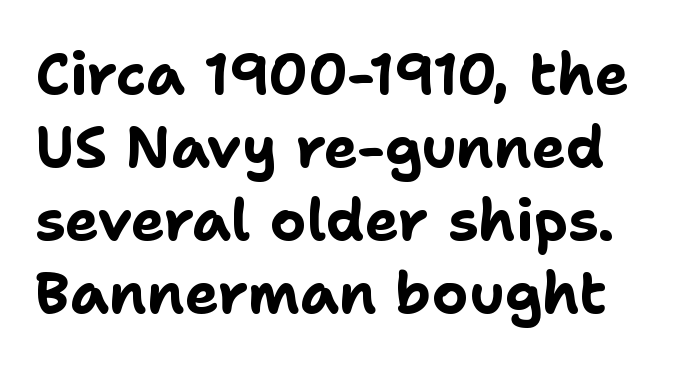
The image shows 57 px bold sans-serif type, upright; set normal line spacing (1.28x), normal letter spacing, not underlined; low stroke contrast and a medium x-height.
